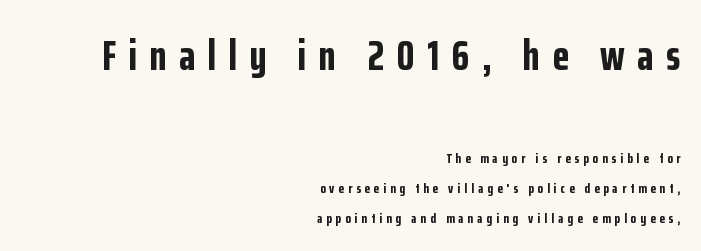
{"serif": "no", "italic": "no", "bold": "yes", "weight": "bold", "width": "condensed", "stroke_contrast": "low", "x_height": "medium", "monospaced": "no", "underline": "no", "align": "right", "line_spacing": "loose", "line_spacing_ratio": 2.13, "letter_spacing": "wide", "letter_spacing_em": 0.29, "larger_block": "first", "size_ratio": 3.07, "glyph_px": 43}
